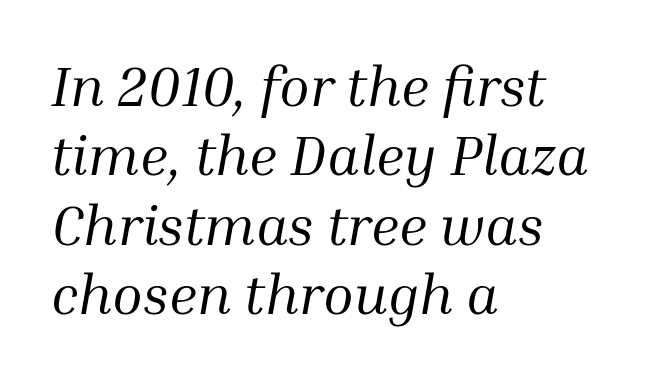
The typography opts for an oblique posture over an upright one. The string is rendered with underlining switched off. Stroke mass is kept to a normal reading level or below. The lines are quadded left. In terms of letterspacing, this is plain default setting. Note: serifs present on the glyphs.
